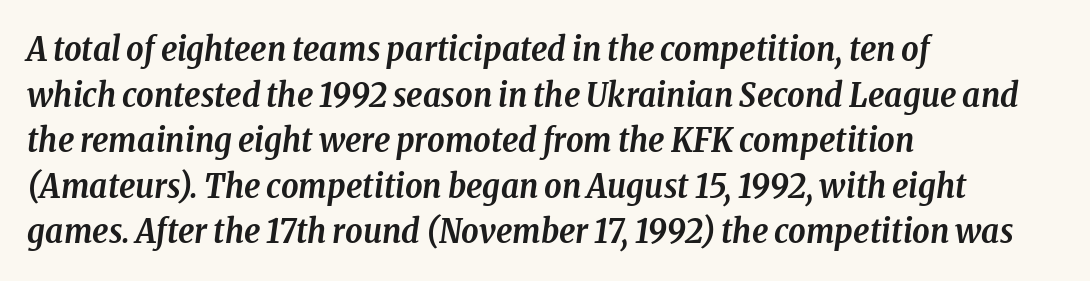
Q: Is the text bold? A: Yes.
Q: Is the text italic (slanted)? A: Yes, it leans right by about 8 degrees.
Q: Is the typeface a serif or a sans-serif typeface? A: Serif.
Q: Is the text underlined? A: No.
Q: How is the paragraph aligned? A: Left-aligned.
Q: Is the spacing between letters normal or unusually wide? A: Normal.
Q: Is the spacing between lines tight, normal or loose? A: Normal.
Q: Width (condensed, normal, or wide)? A: Condensed.
Q: Stroke contrast? A: Low.
Q: x-height? A: Medium.
Q: Monospaced? A: No.
